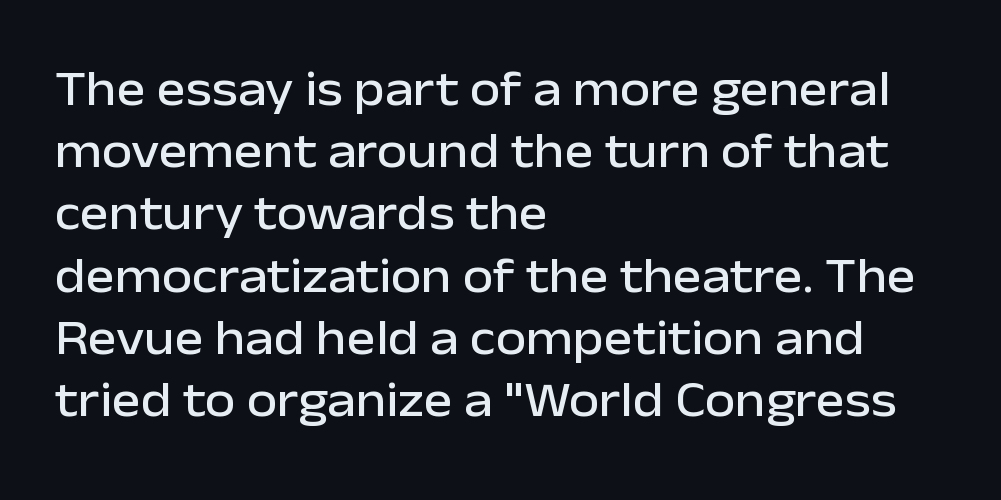
The image shows 49 px sans-serif type, upright; set left-aligned, normal line spacing (1.27x), normal letter spacing, not underlined; low stroke contrast and a medium x-height.
